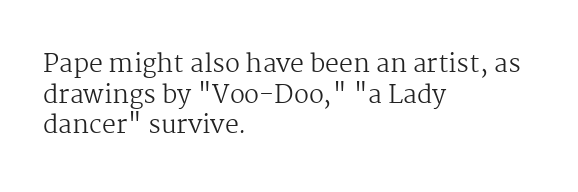
{"italic": "no", "bold": "no", "underline": "no", "align": "left", "line_spacing_ratio": 1.23, "letter_spacing": "normal", "letter_spacing_em": 0.0, "glyph_px": 25}
